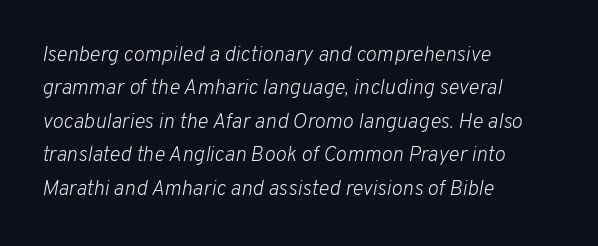
Q: Is the text bold? A: No.
Q: Is the text italic (slanted)? A: Yes, it leans right by about 10 degrees.
Q: Is the text underlined? A: No.
Q: How is the paragraph aligned? A: Left-aligned.
Q: Is the spacing between letters normal or unusually wide? A: Normal.
Q: Is the spacing between lines tight, normal or loose? A: Normal.
